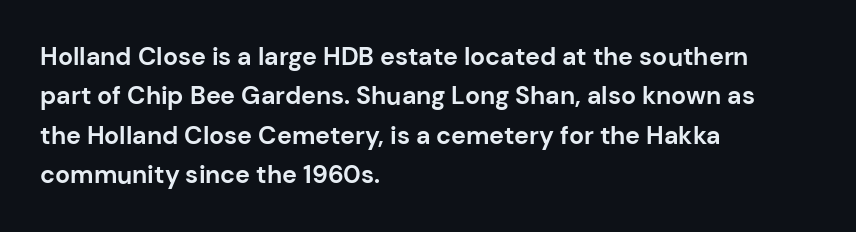
Evenly set lines give the paragraph a standard silhouette. Glance below the letters and you will spot only blank space. Typeset ragged right — the left edge is the straight one. This sample uses plain, unmodified letter spacing. Style check: upright. I'd describe the lettering as bold — thick and assertive.
